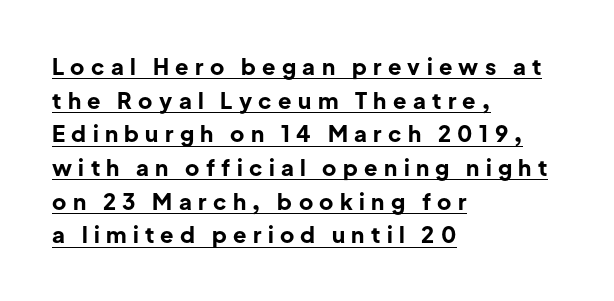
Q: Is the text bold? A: Yes.
Q: Is the text italic (slanted)? A: No, it is upright.
Q: Is the text underlined? A: Yes.
Q: How is the paragraph aligned? A: Left-aligned.
Q: Is the spacing between letters normal or unusually wide? A: Unusually wide.
Q: Is the spacing between lines tight, normal or loose? A: Normal.
